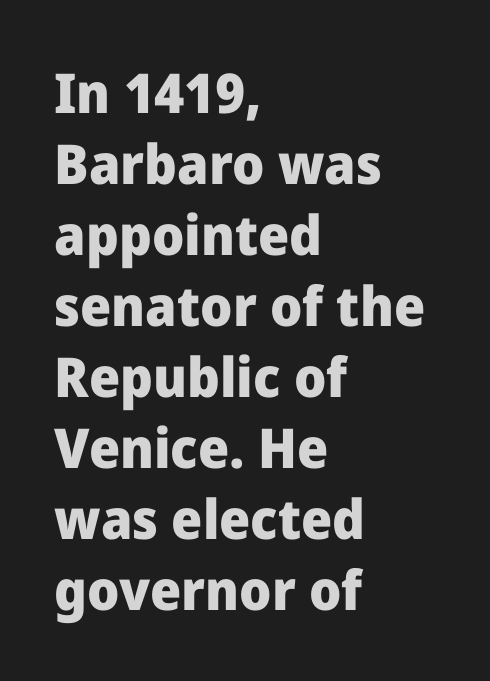
Q: Is the text bold? A: Yes.
Q: Is the text italic (slanted)? A: No, it is upright.
Q: Is the typeface a serif or a sans-serif typeface? A: Sans-serif.
Q: Is the text underlined? A: No.
Q: How is the paragraph aligned? A: Left-aligned.
Q: Is the spacing between letters normal or unusually wide? A: Normal.
Q: Is the spacing between lines tight, normal or loose? A: Normal.
Q: Width (condensed, normal, or wide)? A: Normal.
Q: Stroke contrast? A: Low.
Q: x-height? A: Medium.
Q: Monospaced? A: No.
